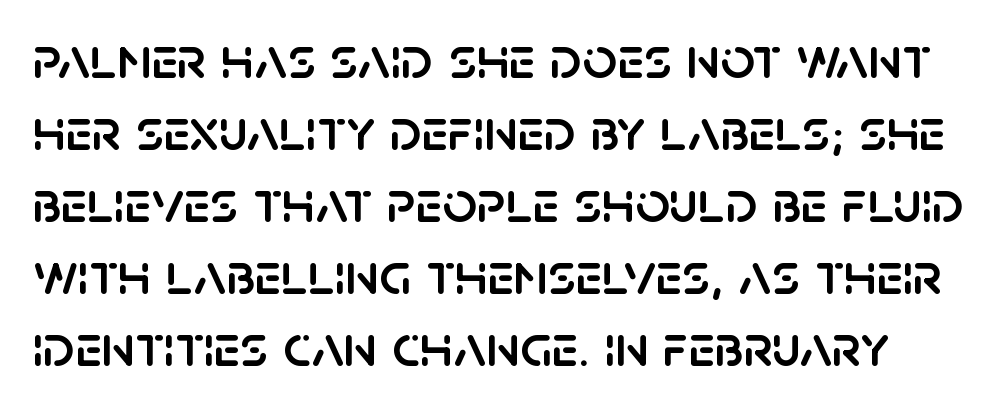
{"serif": "no", "italic": "no", "width": "normal", "stroke_contrast": "low", "x_height": "large", "monospaced": "no", "underline": "no", "line_spacing_ratio": 1.2, "letter_spacing": "normal", "letter_spacing_em": 0.0, "glyph_px": 60}
